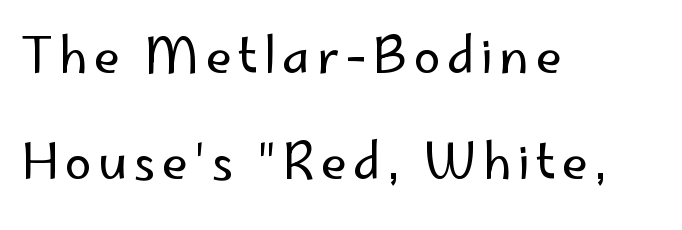
The image shows 48 px regular-weight sans-serif type, upright; set left-aligned, loose line spacing (2.2x), not underlined; low stroke contrast and a small x-height.
